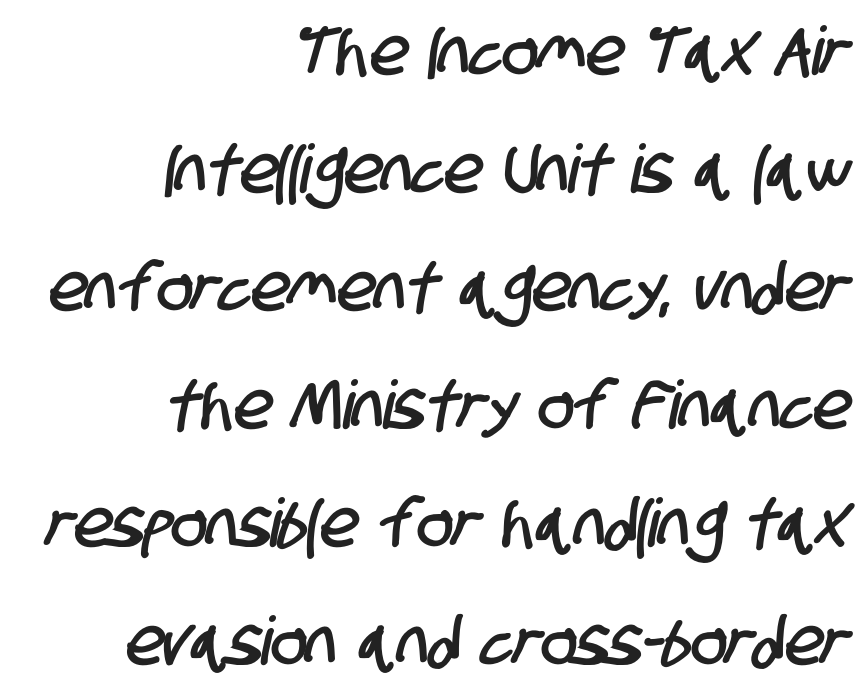
The image shows 67 px condensed sans-serif type; set right-aligned, line spacing 1.76x, normal letter spacing, not underlined; low stroke contrast and a large x-height.
